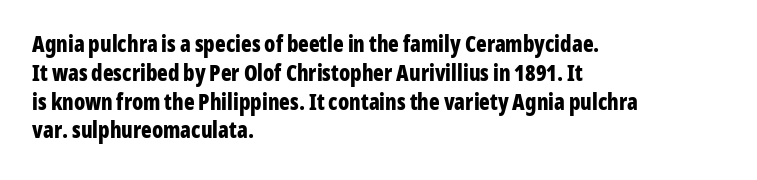
{"italic": "no", "bold": "yes", "underline": "no", "align": "left", "line_spacing": "normal", "line_spacing_ratio": 1.31, "letter_spacing": "normal", "letter_spacing_em": 0.0, "glyph_px": 22}
